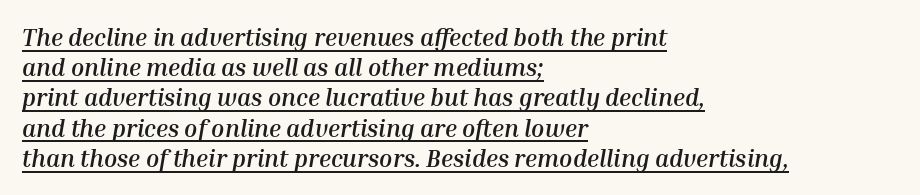
The line texture is even and compact thanks to regular tracking. The rendering applies a slant to the glyphs. Visually the block forms a straight wall on the left and a jagged coastline on the right. Honestly, the underline is the first thing you notice here. Interline gaps are of average width in this sample.
